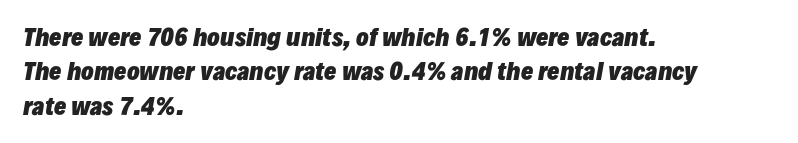
The image shows 23 px bold type, italic (leaning right); set left-aligned, normal line spacing (1.5x), normal letter spacing, not underlined.
